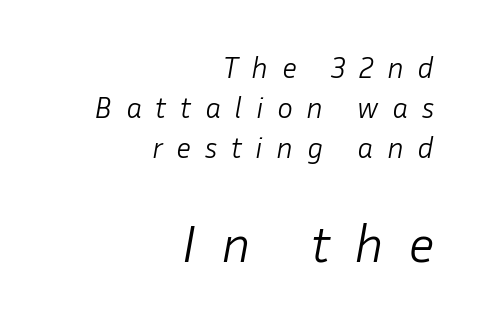
{"italic": "yes", "lean": "right", "slant_degrees": 10, "bold": "no", "weight": "light", "width": "normal", "stroke_contrast": "low", "x_height": "medium", "monospaced": "no", "underline": "no", "align": "right", "line_spacing": "normal", "line_spacing_ratio": 1.33, "letter_spacing": "wide", "letter_spacing_em": 0.45, "larger_block": "second", "size_ratio": 1.77, "glyph_px": 53}
